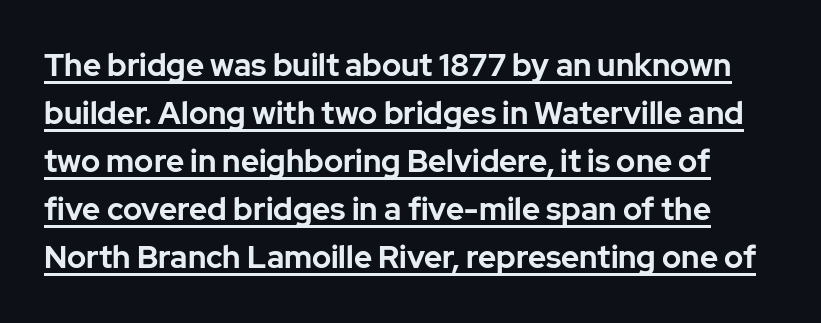
The passage shown is typed in a proportional face where columns would drift. Are there feet on the stems? There aren't — it's a sans. It's the straight-up-and-down kind of type. The leading is moderate, giving the passage an even texture.
